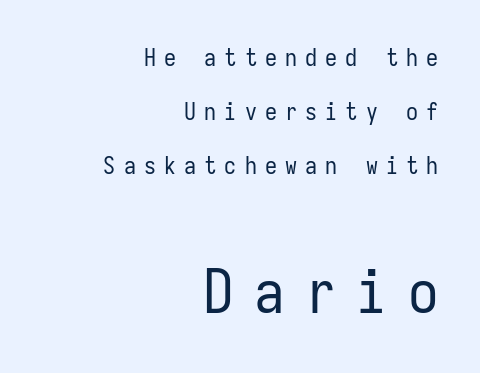
{"serif": "no", "italic": "no", "bold": "no", "weight": "regular", "width": "condensed", "stroke_contrast": "low", "x_height": "medium", "monospaced": "yes", "underline": "no", "align": "right", "line_spacing": "loose", "line_spacing_ratio": 2.26, "letter_spacing": "wide", "letter_spacing_em": 0.34, "larger_block": "second", "size_ratio": 2.54, "glyph_px": 61}
